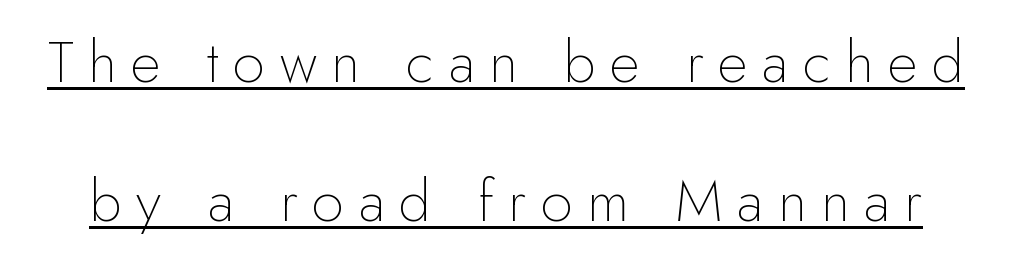
Stroke thickness stays within the range of a standard reading face or lighter. Classification — sans serif. You could only call the tracking loose — the letters float apart. When letters stand straight like this, we call the style roman or upright. Whoever set this chose breathing room over compactness in the vertical rhythm.
